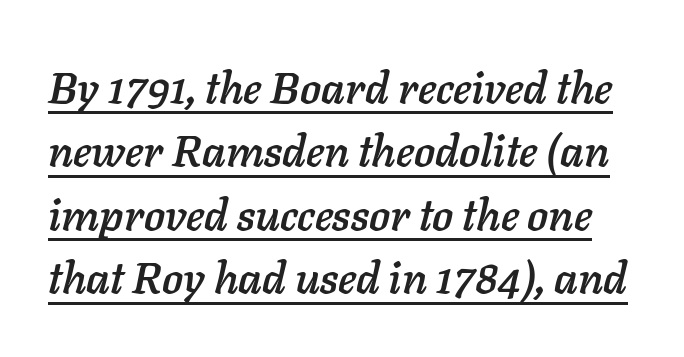
Q: Is the text italic (slanted)? A: Yes, it leans right by about 11 degrees.
Q: Is the text underlined? A: Yes.
Q: Is the spacing between letters normal or unusually wide? A: Normal.
Q: Is the spacing between lines tight, normal or loose? A: Normal.
Q: Width (condensed, normal, or wide)? A: Normal.
Q: Stroke contrast? A: Low.
Q: x-height? A: Medium.
Q: Monospaced? A: No.
